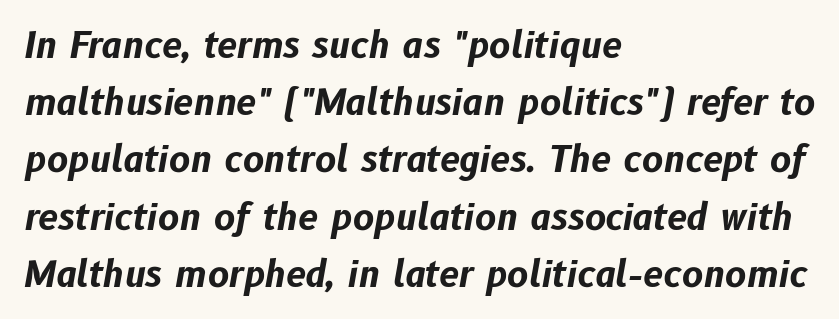
Q: Is the text bold? A: Yes.
Q: Is the text italic (slanted)? A: Yes, it leans right by about 10 degrees.
Q: Is the text underlined? A: No.
Q: How is the paragraph aligned? A: Left-aligned.
Q: Is the spacing between letters normal or unusually wide? A: Normal.
Q: Is the spacing between lines tight, normal or loose? A: Normal.
Q: Width (condensed, normal, or wide)? A: Normal.
Q: Stroke contrast? A: Low.
Q: x-height? A: Medium.
Q: Monospaced? A: No.
